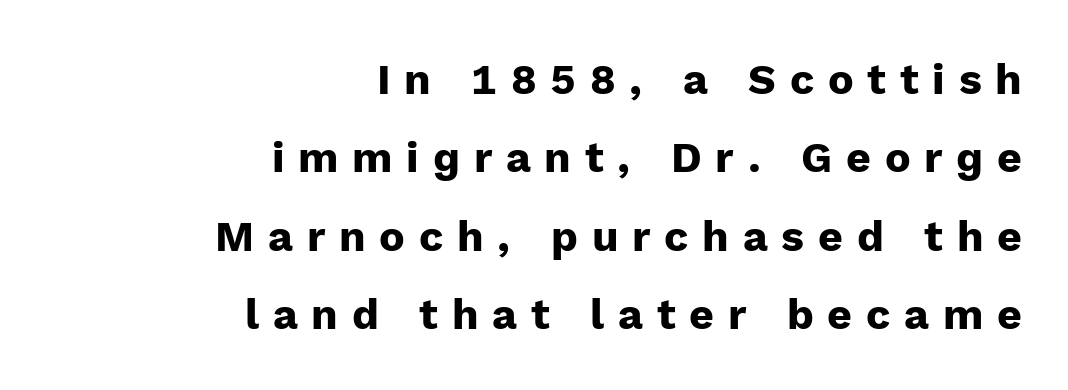
{"serif": "no", "italic": "no", "bold": "yes", "weight": "heavy", "width": "normal", "stroke_contrast": "low", "x_height": "medium", "monospaced": "no", "underline": "no", "align": "right", "line_spacing_ratio": 1.82, "letter_spacing": "wide", "letter_spacing_em": 0.32, "glyph_px": 43}
